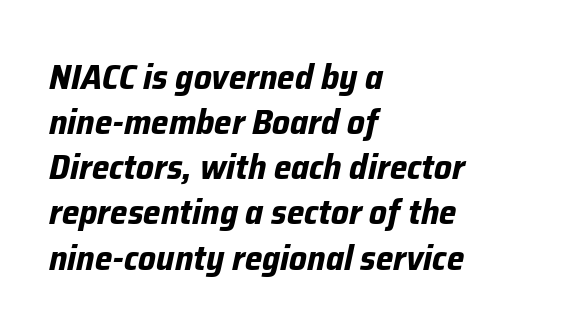
The image shows 35 px bold type, italic (leaning right); set left-aligned, normal line spacing (1.29x), normal letter spacing, not underlined; low stroke contrast and a medium x-height.
